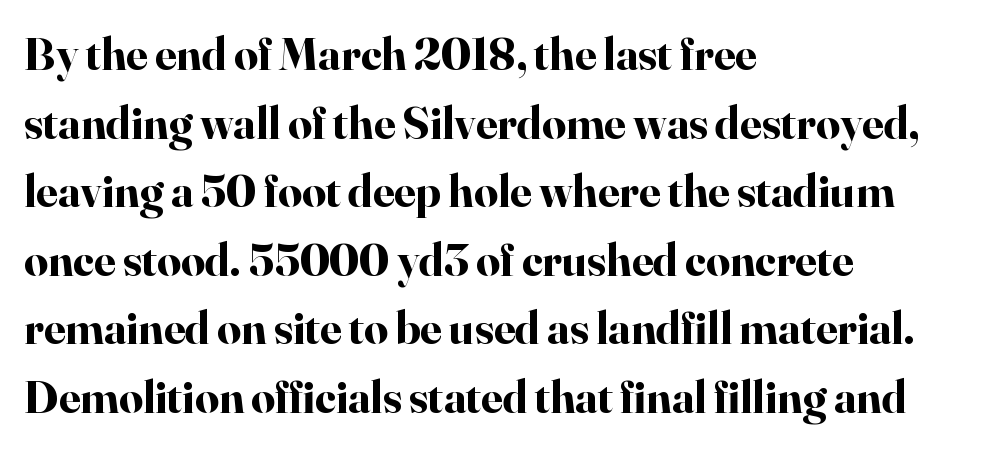
Check where the strokes stop: tiny serifs finish them off. Do the characters align in a grid? No, the font is proportional. Notice how descenders clear the ascenders below comfortably — that's standard leading. Unmarked baselines from the first word to the last.
